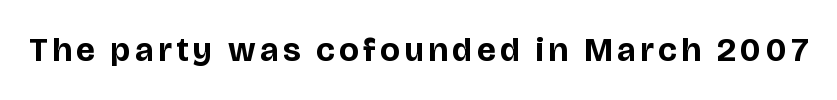
The image shows 34 px bold sans-serif type, upright; set not underlined; low stroke contrast and a large x-height.
